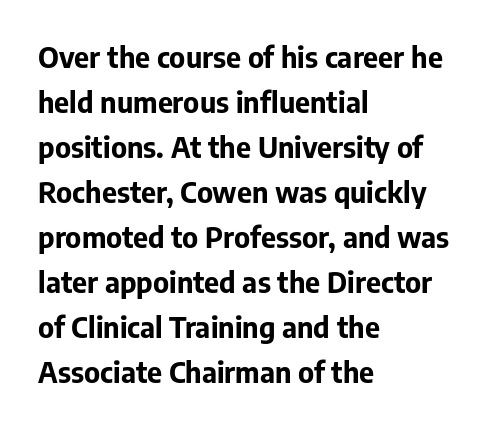
{"serif": "no", "italic": "no", "bold": "yes", "weight": "bold", "width": "normal", "stroke_contrast": "low", "x_height": "medium", "monospaced": "no", "underline": "no", "align": "left", "line_spacing": "normal", "line_spacing_ratio": 1.55, "letter_spacing": "normal", "letter_spacing_em": 0.0, "glyph_px": 29}
